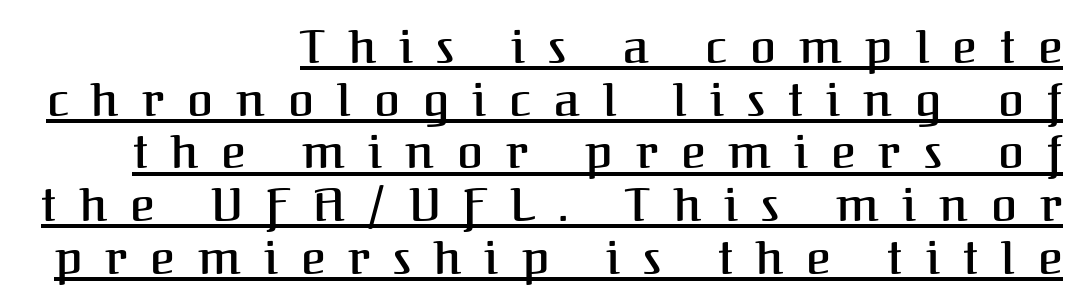
The image shows 47 px semibold serif type, upright; set right-aligned, tight line spacing (1.12x), unusually wide letter spacing (+0.49 em), underlined; medium stroke contrast and a medium x-height.
